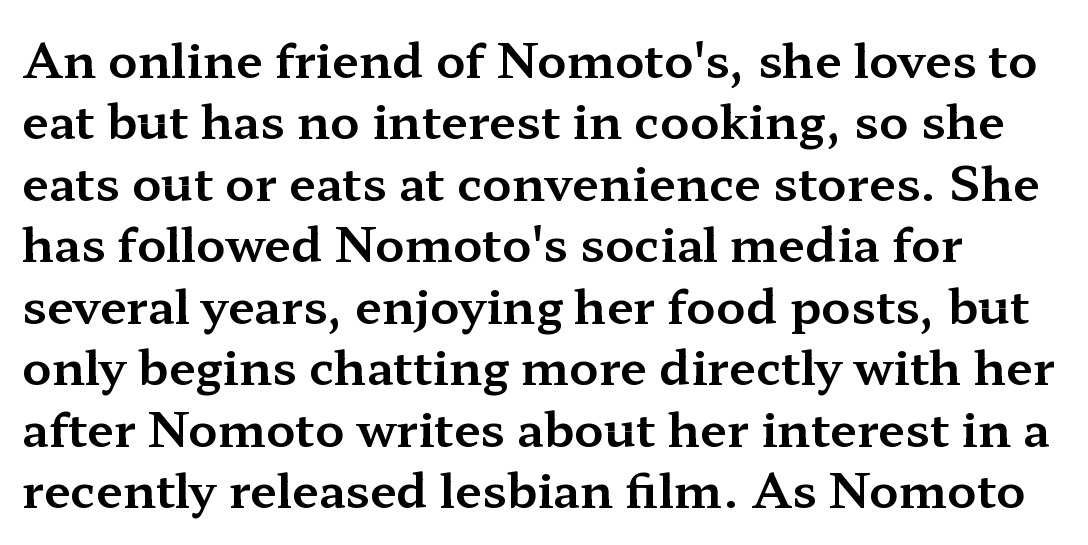
Q: Is the text italic (slanted)? A: No, it is upright.
Q: Is the typeface a serif or a sans-serif typeface? A: Serif.
Q: Is the text underlined? A: No.
Q: Is the spacing between letters normal or unusually wide? A: Normal.
Q: Is the spacing between lines tight, normal or loose? A: Normal.
Q: Width (condensed, normal, or wide)? A: Wide.
Q: Stroke contrast? A: Medium.
Q: x-height? A: Medium.
Q: Monospaced? A: No.
